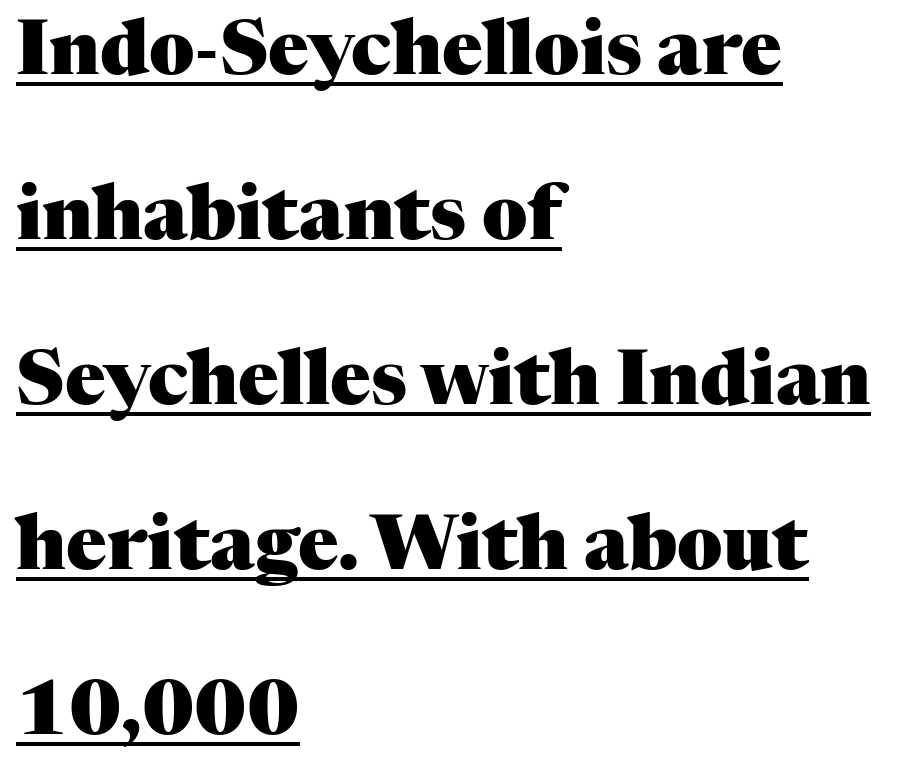
{"serif": "yes", "italic": "no", "bold": "yes", "weight": "heavy", "width": "normal", "stroke_contrast": "medium", "x_height": "medium", "monospaced": "no", "underline": "yes", "align": "left", "line_spacing": "loose", "line_spacing_ratio": 2.2, "letter_spacing": "normal", "letter_spacing_em": 0.0, "glyph_px": 75}
